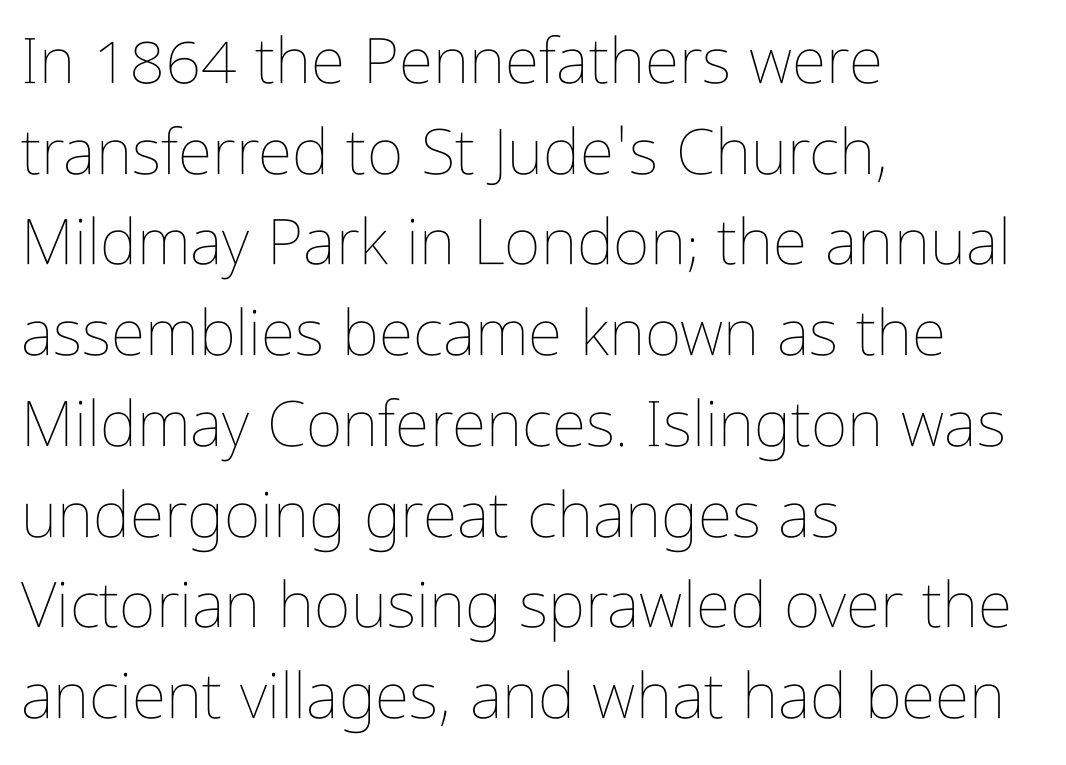
The letters look calm and open, with moderate or lighter stems. The foot of each line stays bare and open. Normally led — the rows are evenly, conventionally spaced. This is the regular roman posture of the typeface.
